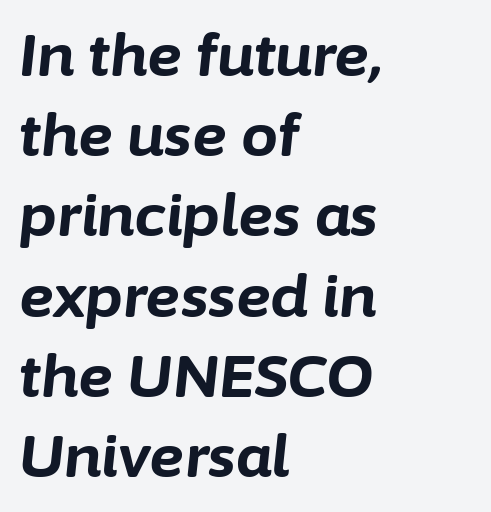
The image shows 59 px bold type, italic (leaning right); set left-aligned, normal line spacing (1.36x), normal letter spacing, not underlined; low stroke contrast and a medium x-height.
